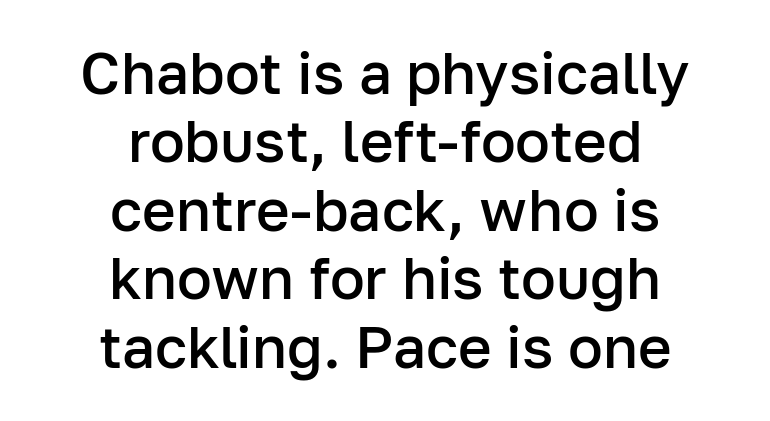
Unmarked baselines from the first word to the last. The passage shown is typeset with a sans-serif family. The font is running at a semibold setting, under full bold. Nobody touched the tracking dial on this one. In CSS terms this would be text-align: center.
